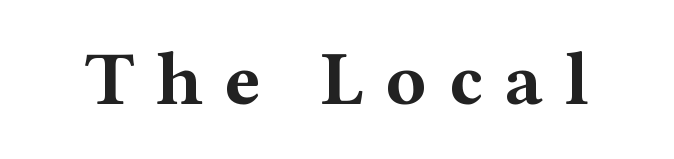
The image shows 76 px bold, wide serif type, upright; set unusually wide letter spacing (+0.28 em), not underlined; medium stroke contrast and a medium x-height.
